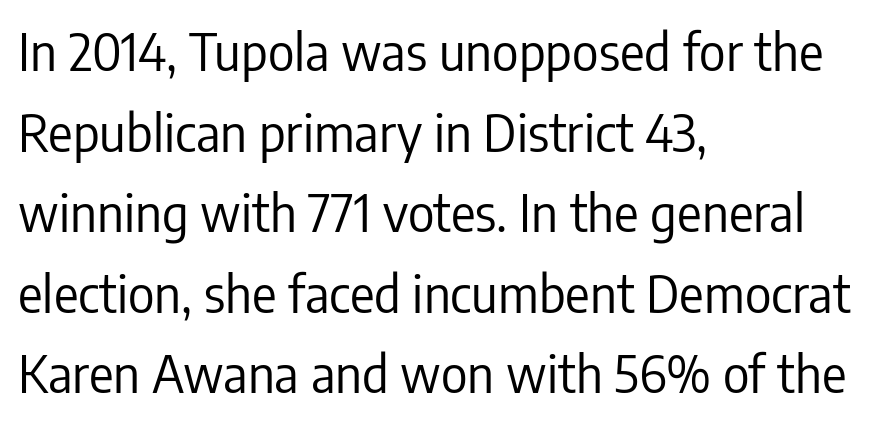
The glyphs are unaccompanied by any horizontal stroke below them. Caption: face not bold, strokes unweighted. In terms of leading, this rendering sits right in the middle. This sample uses plain, unmodified letter spacing.
